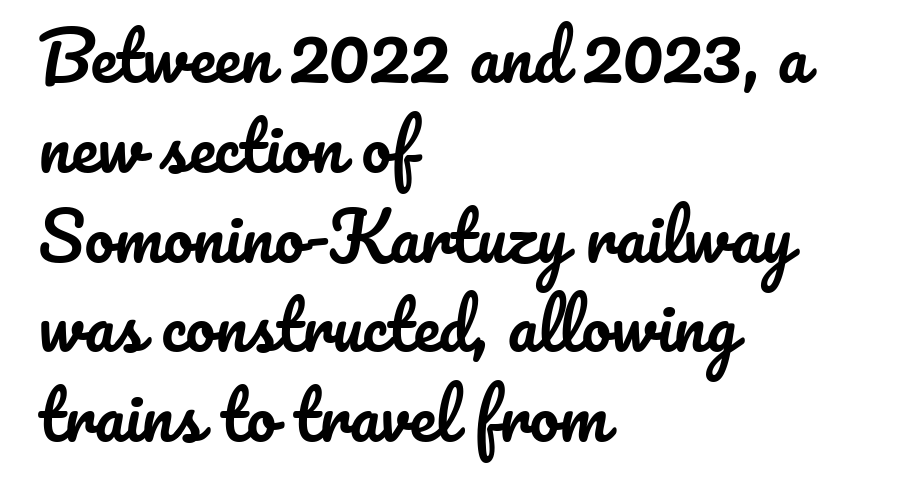
Q: Is the text italic (slanted)? A: Yes.
Q: Is the text underlined? A: No.
Q: How is the paragraph aligned? A: Left-aligned.
Q: Is the spacing between letters normal or unusually wide? A: Normal.
Q: Is the spacing between lines tight, normal or loose? A: Normal.
Q: Width (condensed, normal, or wide)? A: Normal.
Q: Stroke contrast? A: Low.
Q: x-height? A: Small.
Q: Monospaced? A: No.
